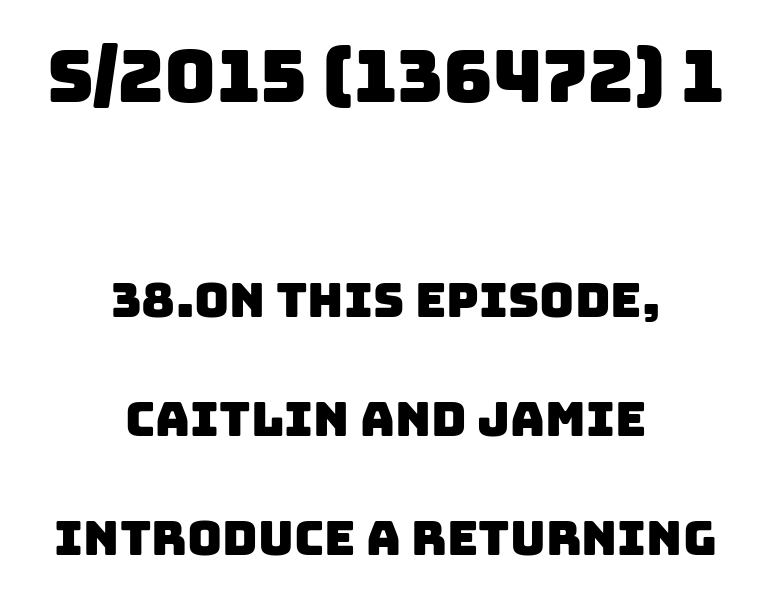
The leading is generous, giving the passage an open texture. The passage shown is not underscored anywhere. Think of a printed novel: that variable character pitch is what you see here. Does extra space separate the letters? No, they use regular spacing. To sum up the face: it is a sans, with no serifs.
